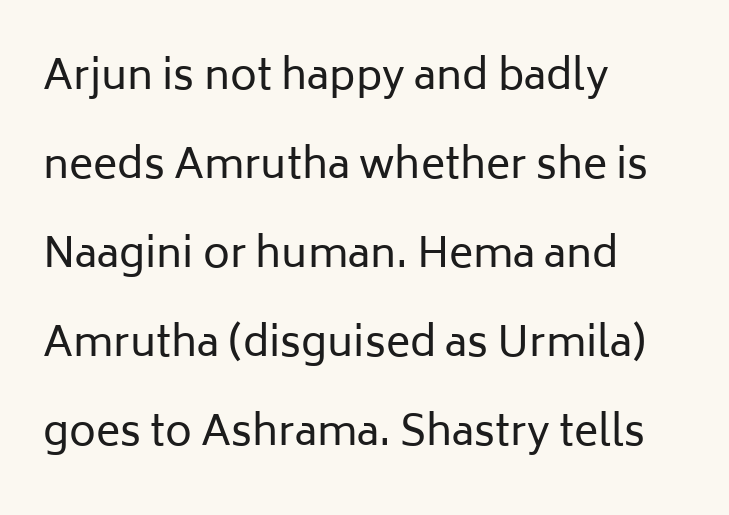
{"serif": "no", "italic": "no", "bold": "no", "weight": "regular", "width": "normal", "stroke_contrast": "low", "x_height": "medium", "monospaced": "no", "underline": "no", "align": "left", "line_spacing": "loose", "line_spacing_ratio": 2.17, "letter_spacing": "normal", "letter_spacing_em": 0.0, "glyph_px": 41}
